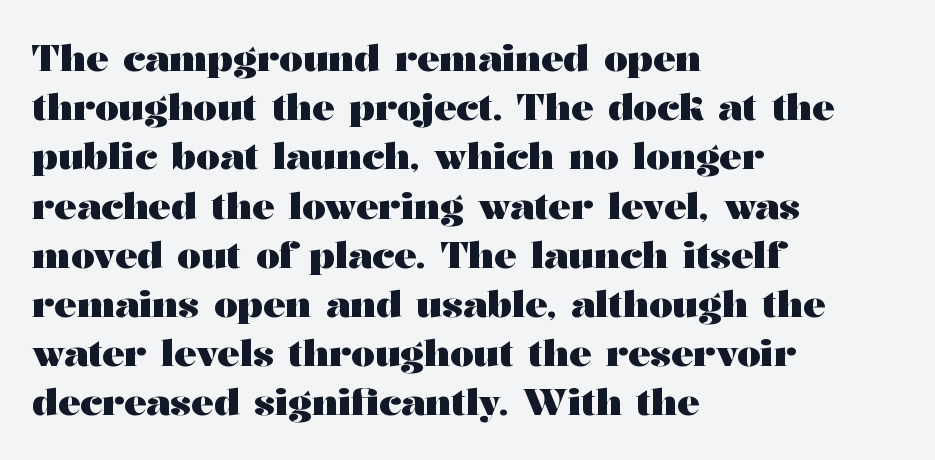
{"serif": "yes", "italic": "no", "bold": "yes", "weight": "heavy", "width": "wide", "stroke_contrast": "medium", "x_height": "medium", "monospaced": "no", "underline": "no", "align": "left", "line_spacing": "normal", "line_spacing_ratio": 1.33, "letter_spacing": "normal", "letter_spacing_em": 0.0, "glyph_px": 37}
